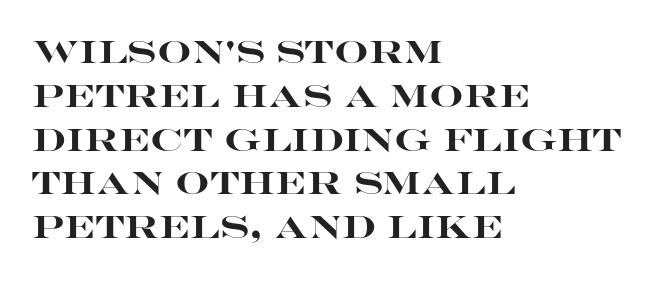
Q: Is the text bold? A: Yes.
Q: Is the text italic (slanted)? A: No, it is upright.
Q: Is the typeface a serif or a sans-serif typeface? A: Serif.
Q: Is the text underlined? A: No.
Q: How is the paragraph aligned? A: Left-aligned.
Q: Is the spacing between letters normal or unusually wide? A: Normal.
Q: Is the spacing between lines tight, normal or loose? A: Normal.
Q: Width (condensed, normal, or wide)? A: Wide.
Q: Stroke contrast? A: High.
Q: x-height? A: Large.
Q: Monospaced? A: No.
